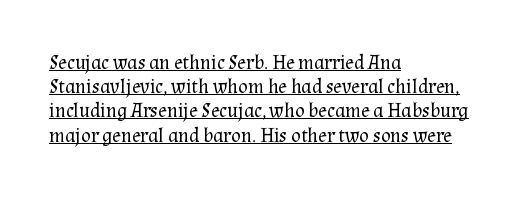
Q: Is the text bold? A: No.
Q: Is the text italic (slanted)? A: No, it is upright.
Q: Is the text underlined? A: Yes.
Q: How is the paragraph aligned? A: Left-aligned.
Q: Is the spacing between letters normal or unusually wide? A: Normal.
